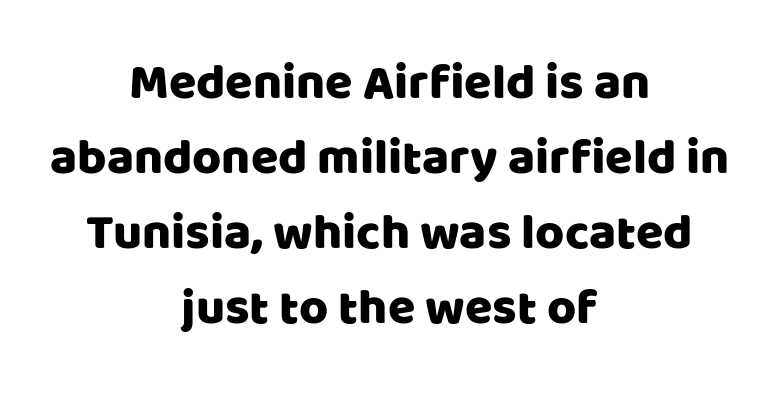
The image shows 50 px sans-serif type, upright; set centered, normal line spacing (1.5x), normal letter spacing, not underlined; low stroke contrast and a large x-height.
